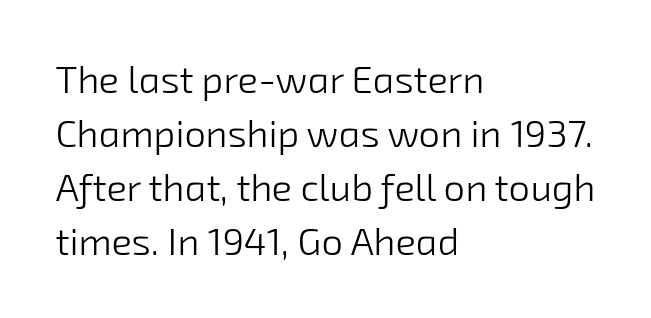
Q: Is the text bold? A: No.
Q: Is the typeface a serif or a sans-serif typeface? A: Sans-serif.
Q: Is the text underlined? A: No.
Q: How is the paragraph aligned? A: Left-aligned.
Q: Is the spacing between letters normal or unusually wide? A: Normal.
Q: Is the spacing between lines tight, normal or loose? A: Normal.
Q: Width (condensed, normal, or wide)? A: Normal.
Q: Stroke contrast? A: Low.
Q: x-height? A: Medium.
Q: Monospaced? A: No.
